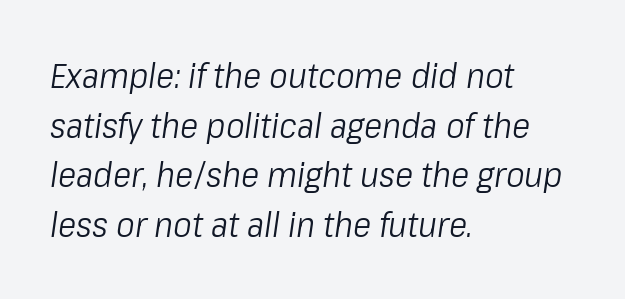
{"italic": "yes", "lean": "right", "slant_degrees": 8, "bold": "no", "weight": "light", "width": "condensed", "stroke_contrast": "low", "x_height": "medium", "monospaced": "no", "underline": "no", "align": "left", "line_spacing": "normal", "line_spacing_ratio": 1.42, "letter_spacing": "normal", "letter_spacing_em": 0.0, "glyph_px": 35}
